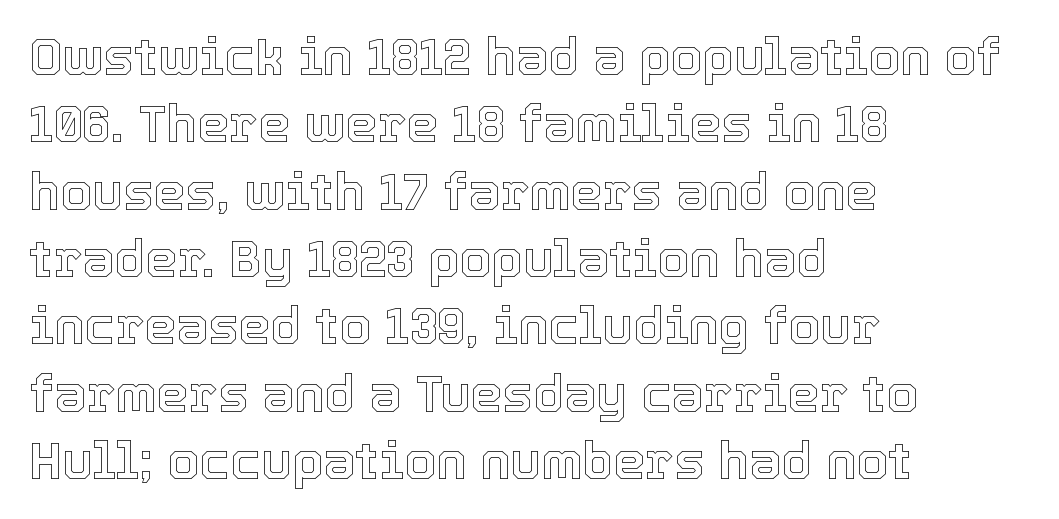
Q: Is the text italic (slanted)? A: No, it is upright.
Q: Is the text underlined? A: No.
Q: How is the paragraph aligned? A: Left-aligned.
Q: Is the spacing between letters normal or unusually wide? A: Normal.
Q: Is the spacing between lines tight, normal or loose? A: Normal.
Q: Width (condensed, normal, or wide)? A: Normal.
Q: x-height? A: Medium.
Q: Monospaced? A: No.
